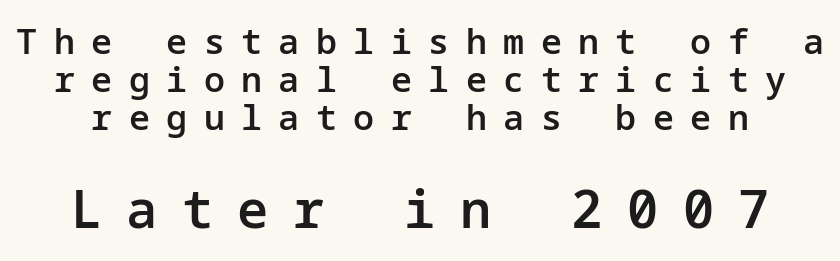
Q: Is the text bold? A: Semi-bold.
Q: Is the text italic (slanted)? A: No, it is upright.
Q: Is the typeface a serif or a sans-serif typeface? A: Sans-serif.
Q: Is the text underlined? A: No.
Q: Is the spacing between letters normal or unusually wide? A: Unusually wide.
Q: Is the spacing between lines tight, normal or loose? A: Tight.
Q: Which block of text is set in a larger size, the first (top) or the second (bottom)? A: The second (bottom) one.
Q: Width (condensed, normal, or wide)? A: Normal.
Q: Stroke contrast? A: Low.
Q: x-height? A: Medium.
